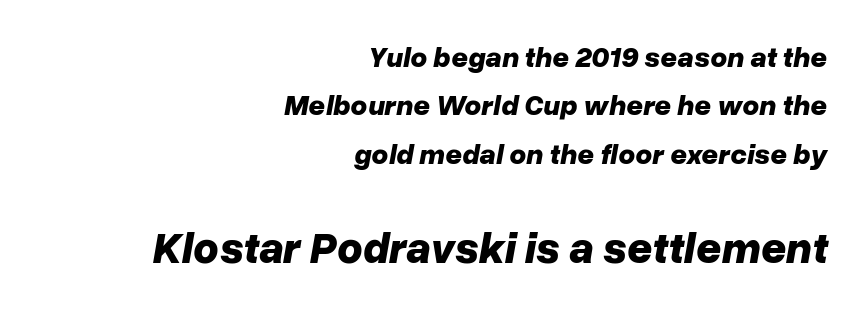
{"italic": "yes", "lean": "right", "slant_degrees": 10, "bold": "yes", "weight": "bold", "width": "normal", "stroke_contrast": "low", "x_height": "medium", "monospaced": "no", "underline": "no", "align": "right", "line_spacing": "normal", "line_spacing_ratio": 1.67, "letter_spacing": "normal", "letter_spacing_em": 0.0, "larger_block": "second", "size_ratio": 1.52, "glyph_px": 44}
